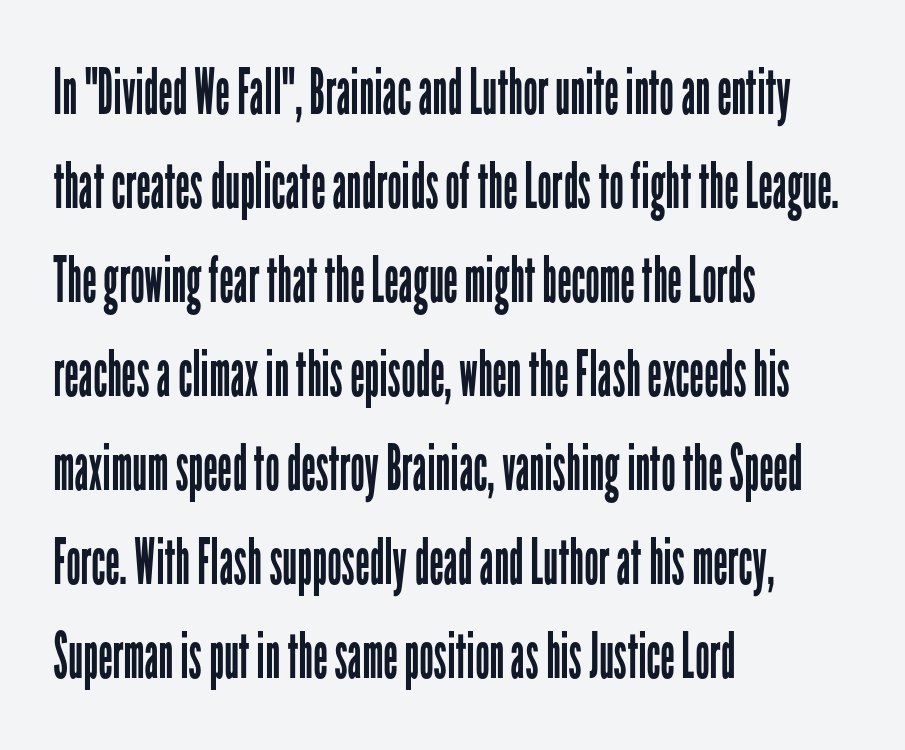
{"serif": "no", "italic": "no", "bold": "no", "weight": "regular", "width": "condensed", "stroke_contrast": "low", "x_height": "medium", "monospaced": "no", "underline": "no", "align": "left", "line_spacing": "normal", "line_spacing_ratio": 1.47, "letter_spacing": "normal", "letter_spacing_em": 0.0, "glyph_px": 64}
